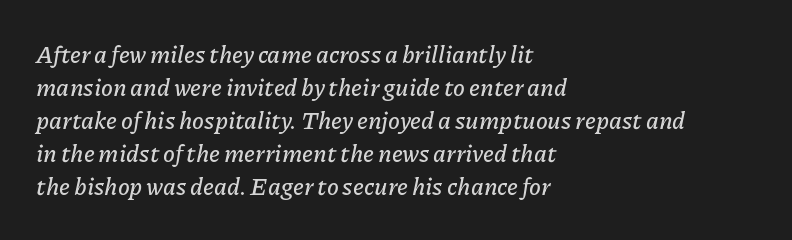
{"italic": "yes", "lean": "right", "slant_degrees": 11, "underline": "no", "align": "left", "line_spacing": "normal", "line_spacing_ratio": 1.38, "letter_spacing": "normal", "letter_spacing_em": 0.0, "glyph_px": 24}
